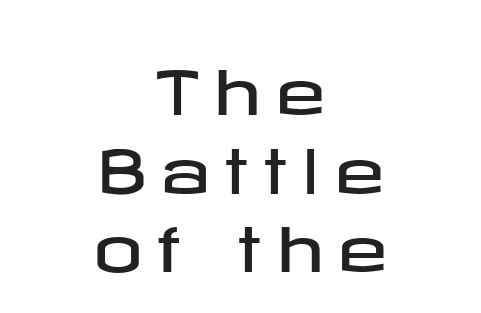
Q: Is the text italic (slanted)? A: No, it is upright.
Q: Is the typeface a serif or a sans-serif typeface? A: Sans-serif.
Q: Is the text underlined? A: No.
Q: How is the paragraph aligned? A: Centered.
Q: Is the spacing between letters normal or unusually wide? A: Unusually wide.
Q: Is the spacing between lines tight, normal or loose? A: Normal.
Q: Width (condensed, normal, or wide)? A: Wide.
Q: Stroke contrast? A: Low.
Q: x-height? A: Medium.
